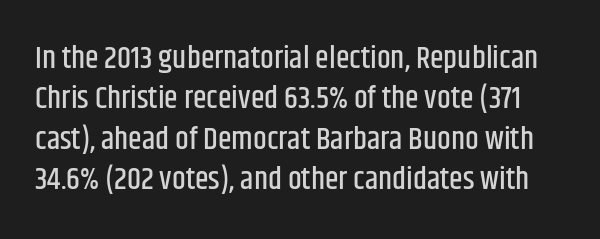
No extra tracking has been applied to these lines. Does the lettering tilt? It doesn't — this is upright. Do the characters align in a grid? No, the font is proportional. Letters rest on an invisible, unmarked baseline. Is this a sans? Yes — the strokes have no serifs. Regular leading.
